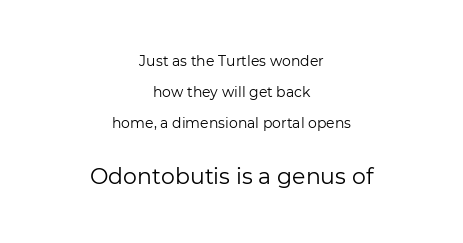
Posture: vertical. The designer dialed line spacing up above the default. Spacing between characters is what you'd get straight out of the box. The foot of each line stays bare and open. A quiet, ordinary-to-light weight characterises the typeface. Is the block centered? Yes — each line is placed symmetrically about the middle.
